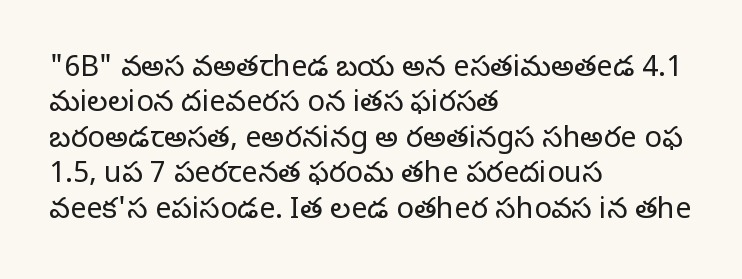
The image shows 29 px regular-weight serif type, upright; set left-aligned, line spacing 1.22x, normal letter spacing, not underlined; low stroke contrast and a large x-height.
